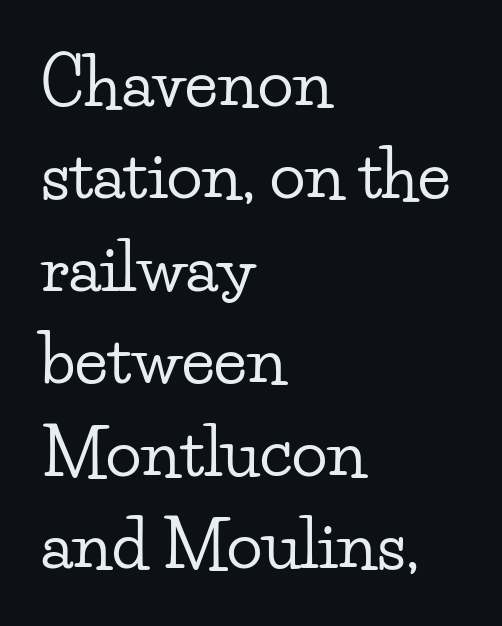
Typeset ragged right — the left edge is the straight one. Is there any slant? The stems are plumb. The foot of each line stays bare and open. Successive baselines arrive at the customary interval.
